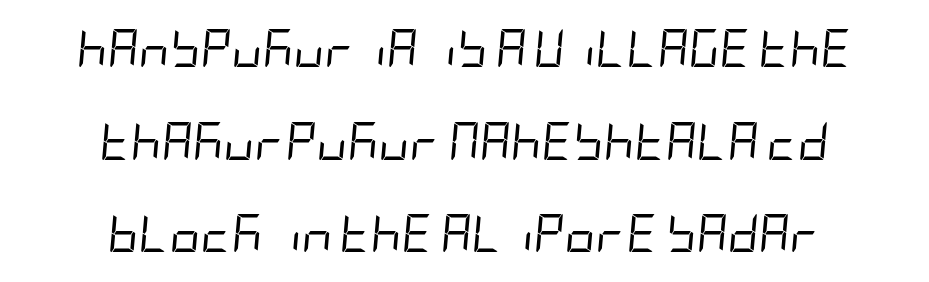
Students, observe: this is what heavily led, spacious text looks like. Letter spacing: default. Lines of text with bare space underneath. Style check: oblique.
